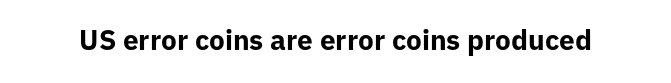
The passage shown is emphatically bold. Observe the ordinary spacing: letters are neighbours, not strangers. Spacing verdict: proportional, widths tailored to each character. The designer went with a sans here, leaving each stem footless. Rule under the text: the space is simply empty.
